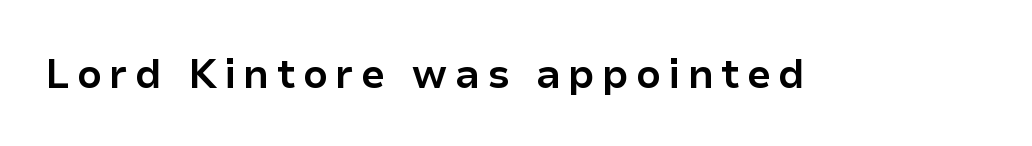
{"serif": "no", "italic": "no", "bold": "yes", "weight": "bold", "width": "normal", "stroke_contrast": "low", "x_height": "medium", "monospaced": "no", "underline": "no", "glyph_px": 40}
